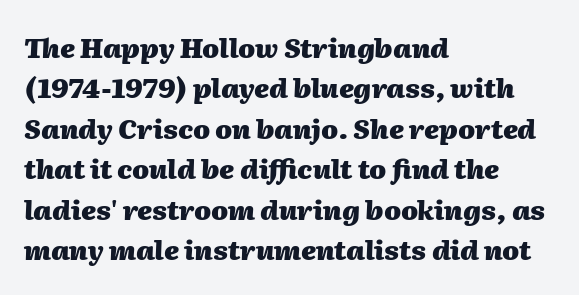
The image shows 27 px bold type, italic (leaning right); set left-aligned, normal line spacing (1.5x), normal letter spacing, not underlined.
